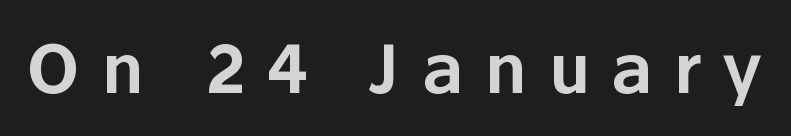
The gap between lines stays unmarked. A typesetter would mark this as roman, not italic. The letters advance in unequal steps, a hallmark of proportional type. Is the letter spacing exaggerated? Yes — the characters are pushed far apart. Look at the bottom of the vertical strokes: they stop flat, with no serifs.
